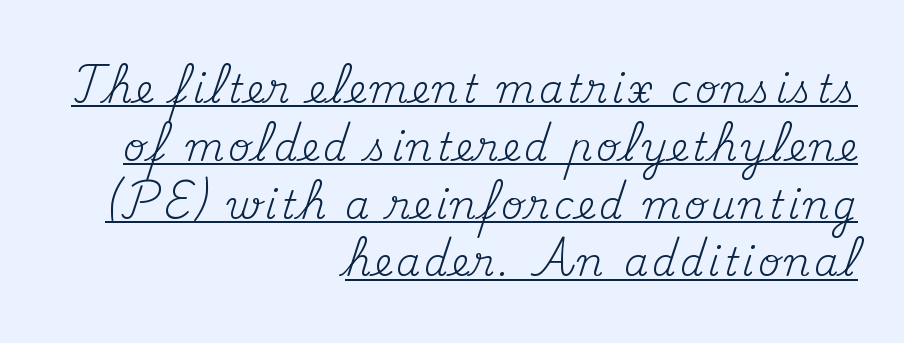
{"serif": "yes", "bold": "no", "weight": "regular", "width": "normal", "stroke_contrast": "medium", "x_height": "small", "monospaced": "no", "underline": "yes", "align": "right", "line_spacing": "normal", "line_spacing_ratio": 1.52, "glyph_px": 38}
